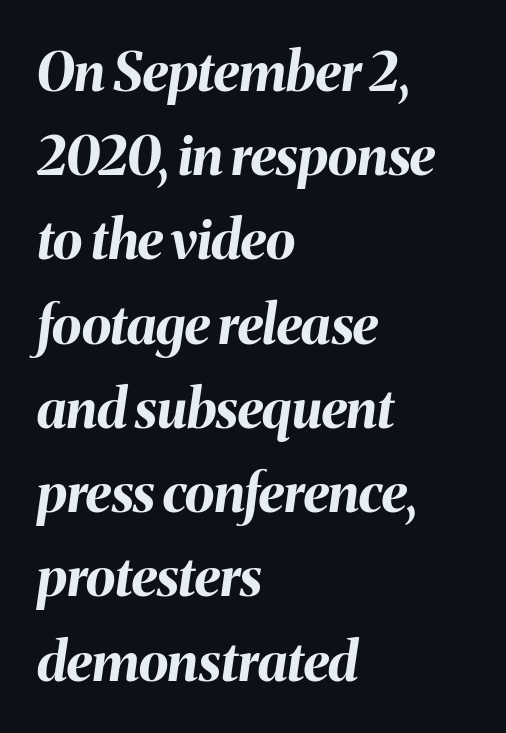
The image shows 54 px bold type, italic (leaning right); set left-aligned, normal line spacing (1.56x), normal letter spacing, not underlined; medium stroke contrast and a medium x-height.
